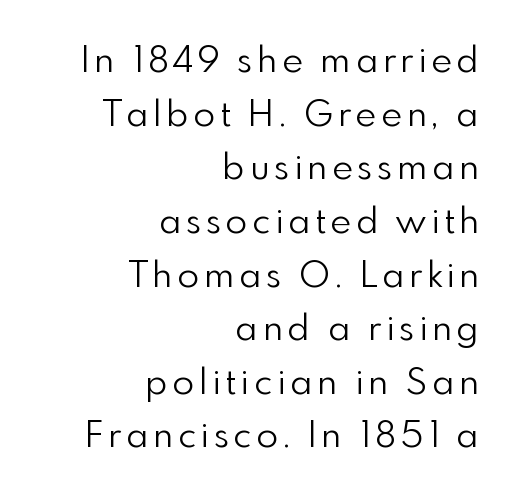
The image shows 36 px light sans-serif type, upright; set right-aligned, normal line spacing (1.49x), not underlined; low stroke contrast and a small x-height.
